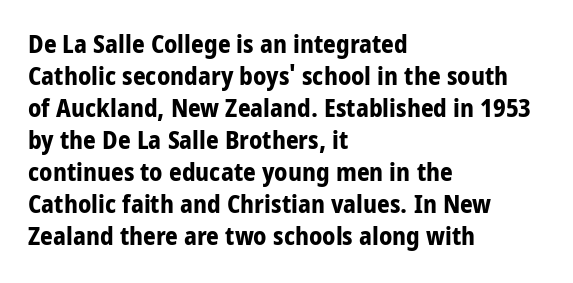
Q: Is the text bold? A: Yes.
Q: Is the text italic (slanted)? A: No, it is upright.
Q: Is the text underlined? A: No.
Q: How is the paragraph aligned? A: Left-aligned.
Q: Is the spacing between letters normal or unusually wide? A: Normal.
Q: Is the spacing between lines tight, normal or loose? A: Normal.
